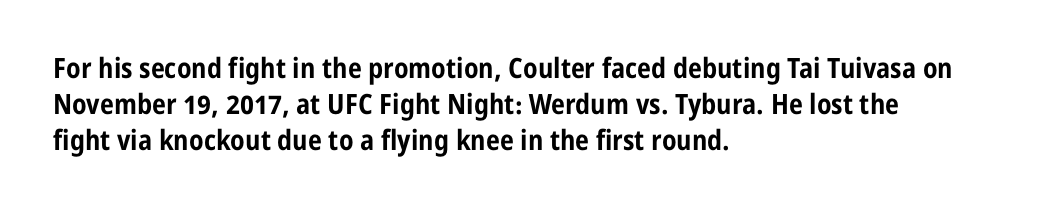
Q: Is the text bold? A: Yes.
Q: Is the text italic (slanted)? A: No, it is upright.
Q: Is the typeface a serif or a sans-serif typeface? A: Sans-serif.
Q: Is the text underlined? A: No.
Q: How is the paragraph aligned? A: Left-aligned.
Q: Is the spacing between letters normal or unusually wide? A: Normal.
Q: Is the spacing between lines tight, normal or loose? A: Normal.
Q: Width (condensed, normal, or wide)? A: Condensed.
Q: Stroke contrast? A: Low.
Q: x-height? A: Medium.
Q: Monospaced? A: No.
